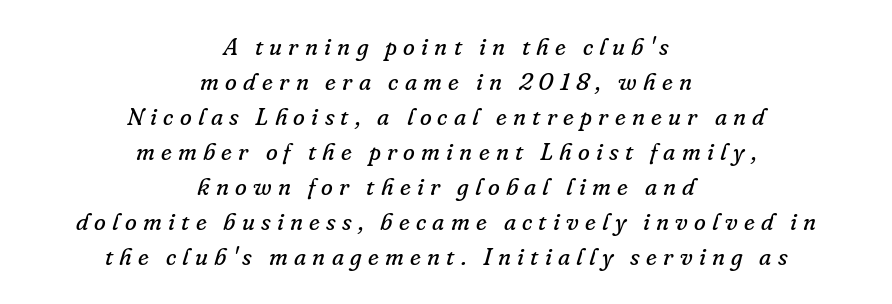
Q: Is the text bold? A: No.
Q: Is the text italic (slanted)? A: Yes, it leans right by about 16 degrees.
Q: Is the text underlined? A: No.
Q: How is the paragraph aligned? A: Centered.
Q: Is the spacing between letters normal or unusually wide? A: Unusually wide.
Q: Is the spacing between lines tight, normal or loose? A: Normal.
